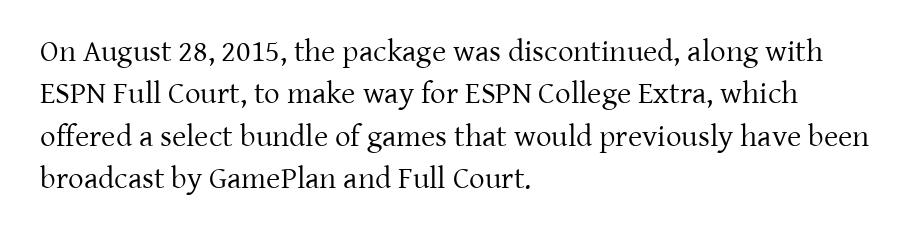
{"serif": "yes", "italic": "no", "bold": "no", "weight": "regular", "width": "normal", "stroke_contrast": "low", "x_height": "medium", "monospaced": "no", "underline": "no", "align": "left", "line_spacing": "normal", "line_spacing_ratio": 1.37, "letter_spacing": "normal", "letter_spacing_em": 0.0, "glyph_px": 31}
